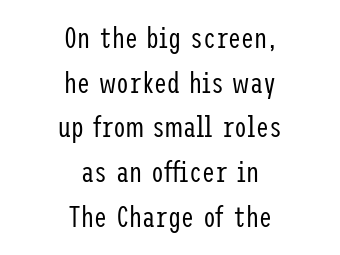
The image shows 29 px regular-weight, condensed sans-serif type, upright; set centered, normal line spacing (1.54x), normal letter spacing, not underlined; low stroke contrast and a medium x-height.
